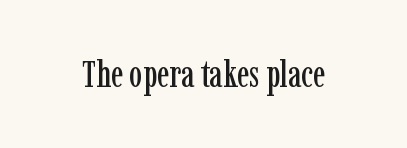
{"serif": "yes", "italic": "no", "width": "condensed", "stroke_contrast": "low", "x_height": "medium", "monospaced": "no", "underline": "no", "letter_spacing": "normal", "letter_spacing_em": 0.0, "glyph_px": 37}
